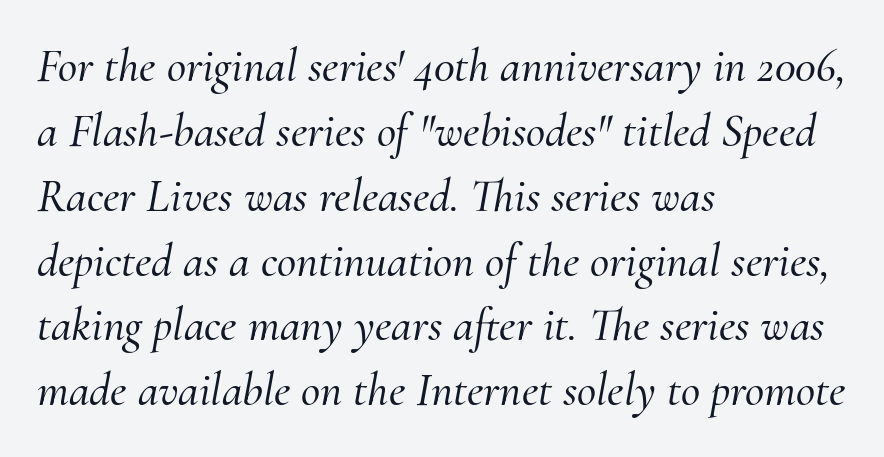
Q: Is the text italic (slanted)? A: Yes, it leans right by about 10 degrees.
Q: Is the typeface a serif or a sans-serif typeface? A: Serif.
Q: Is the text underlined? A: No.
Q: How is the paragraph aligned? A: Left-aligned.
Q: Is the spacing between letters normal or unusually wide? A: Normal.
Q: Is the spacing between lines tight, normal or loose? A: Normal.
Q: Width (condensed, normal, or wide)? A: Normal.
Q: Stroke contrast? A: Medium.
Q: x-height? A: Small.
Q: Monospaced? A: No.
